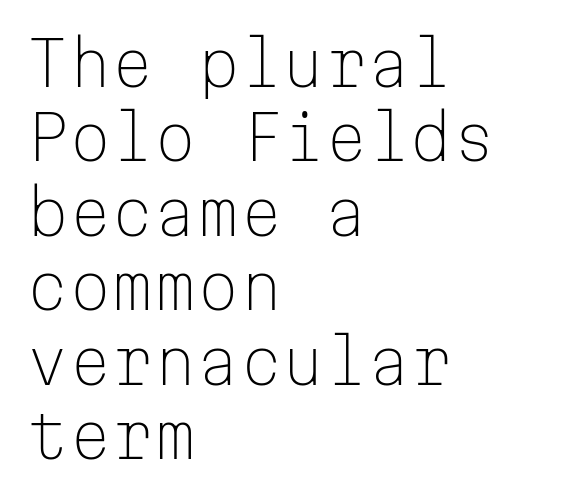
The image shows 61 px light sans-serif type, upright, monospaced; set left-aligned, line spacing 1.22x, normal letter spacing, not underlined; low stroke contrast and a medium x-height.
